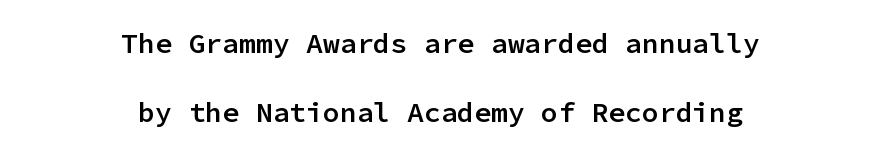
Q: Is the text bold? A: Semi-bold.
Q: Is the text italic (slanted)? A: No, it is upright.
Q: Is the typeface a serif or a sans-serif typeface? A: Sans-serif.
Q: Is the text underlined? A: No.
Q: How is the paragraph aligned? A: Centered.
Q: Is the spacing between letters normal or unusually wide? A: Normal.
Q: Is the spacing between lines tight, normal or loose? A: Loose.
Q: Width (condensed, normal, or wide)? A: Normal.
Q: Stroke contrast? A: Low.
Q: x-height? A: Medium.
Q: Monospaced? A: Yes.
